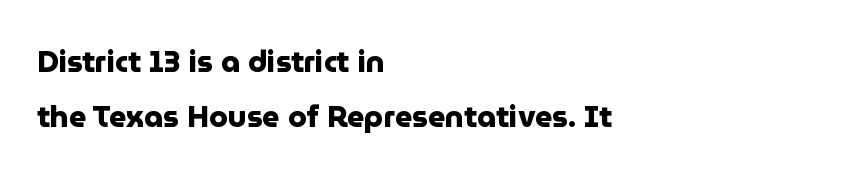
{"serif": "no", "italic": "no", "bold": "yes", "weight": "heavy", "width": "normal", "stroke_contrast": "low", "x_height": "medium", "monospaced": "no", "underline": "no", "align": "left", "line_spacing_ratio": 1.82, "letter_spacing": "normal", "letter_spacing_em": 0.0, "glyph_px": 30}
